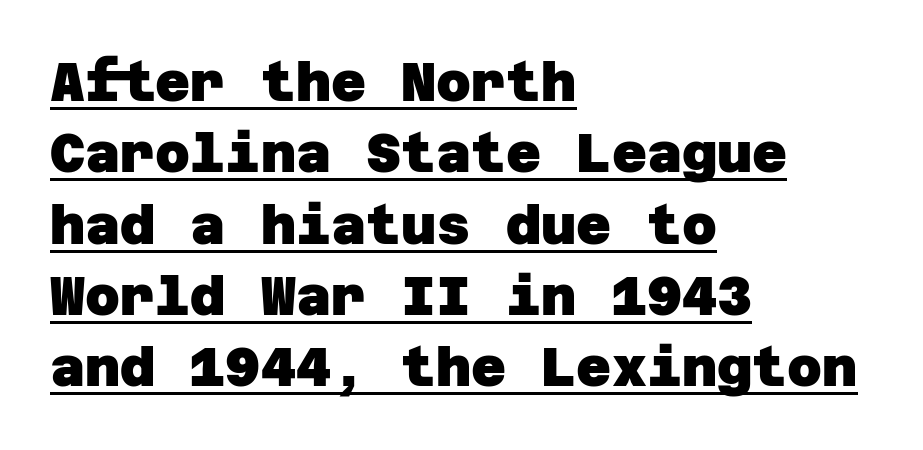
Leading: standard. This sample carries an underscore along the baseline area. I'd call this a sans setting — the letters go barefoot. Here the glyphs are tracked normally, forming tight word shapes. Typesetter's note: full bold, strokes at maximum text heaviness.
